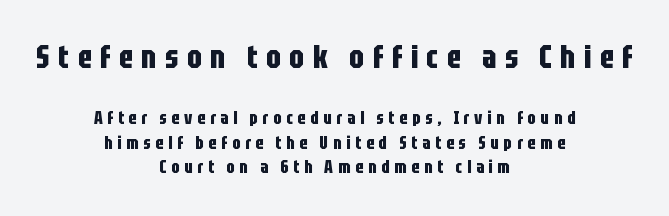
Q: Is the text bold? A: Yes.
Q: Is the text italic (slanted)? A: No, it is upright.
Q: Is the typeface a serif or a sans-serif typeface? A: Sans-serif.
Q: Is the text underlined? A: No.
Q: How is the paragraph aligned? A: Centered.
Q: Is the spacing between letters normal or unusually wide? A: Unusually wide.
Q: Is the spacing between lines tight, normal or loose? A: Normal.
Q: Which block of text is set in a larger size, the first (top) or the second (bottom)? A: The first (top) one.
Q: Width (condensed, normal, or wide)? A: Condensed.
Q: Stroke contrast? A: Low.
Q: x-height? A: Large.
Q: Monospaced? A: No.
